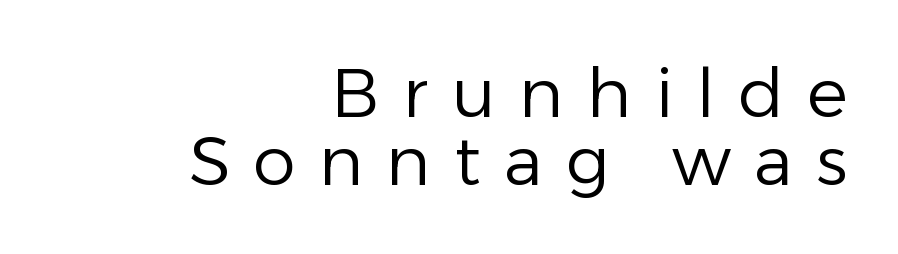
Q: Is the text bold? A: No.
Q: Is the text italic (slanted)? A: No, it is upright.
Q: Is the typeface a serif or a sans-serif typeface? A: Sans-serif.
Q: Is the text underlined? A: No.
Q: How is the paragraph aligned? A: Right-aligned.
Q: Is the spacing between letters normal or unusually wide? A: Unusually wide.
Q: Is the spacing between lines tight, normal or loose? A: Tight.
Q: Width (condensed, normal, or wide)? A: Normal.
Q: Stroke contrast? A: Low.
Q: x-height? A: Medium.
Q: Monospaced? A: No.
